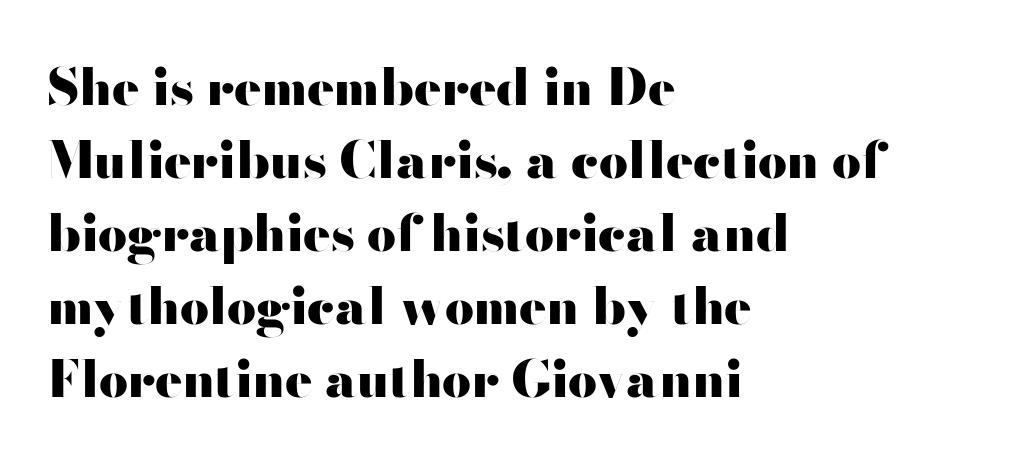
The image shows 51 px heavy, wide type, upright; set left-aligned, normal line spacing (1.43x), normal letter spacing, not underlined; high stroke contrast and a small x-height.
